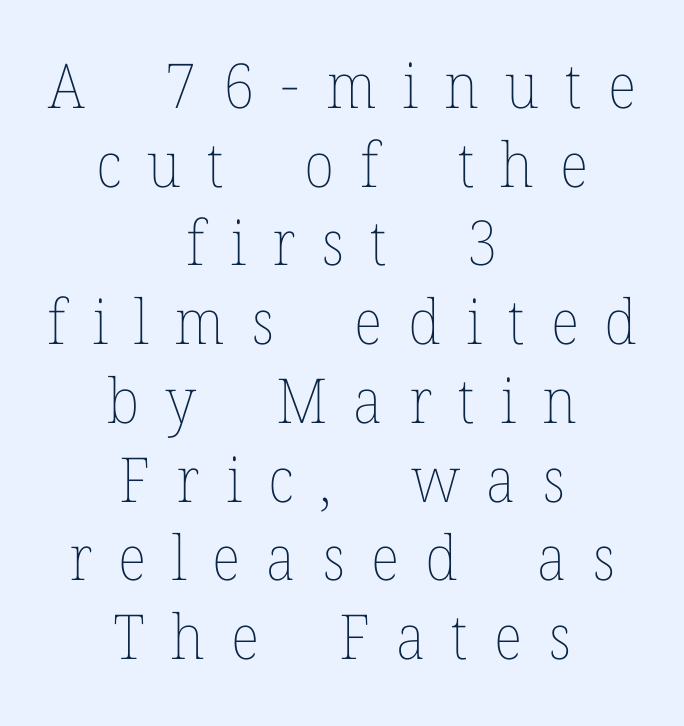
In terms of leading, this rendering sits right in the middle. Caption: multi-line text, centered on the measure. A typesetter would call this heavily tracked-out type. The passage shown is not bold in any degree. Each letter keeps its own natural width here, so spacing adapts to shape. If you drew a line through each stem, it would be perfectly vertical.
